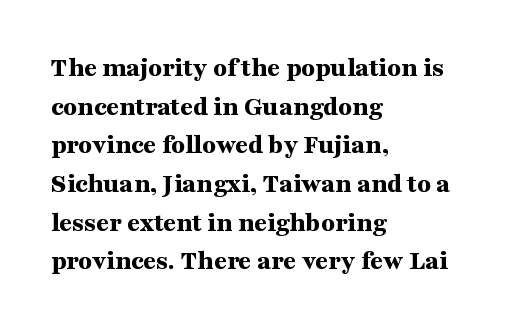
{"serif": "yes", "italic": "no", "bold": "yes", "weight": "bold", "width": "wide", "stroke_contrast": "medium", "x_height": "medium", "monospaced": "no", "underline": "no", "align": "left", "line_spacing": "normal", "line_spacing_ratio": 1.38, "letter_spacing": "normal", "letter_spacing_em": 0.0, "glyph_px": 28}
